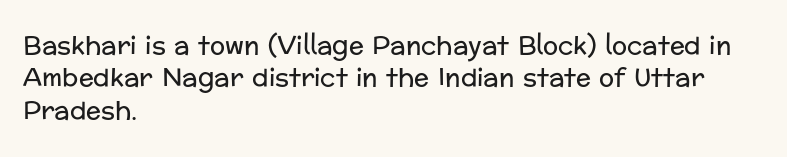
The image shows 25 px text type, upright; set left-aligned, normal line spacing (1.3x), normal letter spacing, not underlined.
